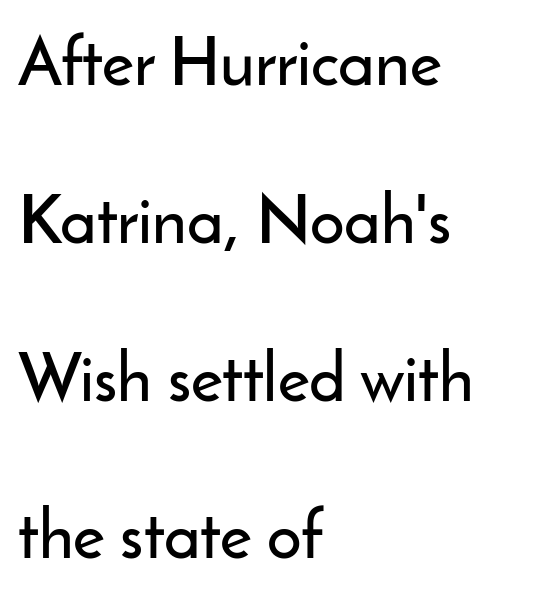
Q: Is the text italic (slanted)? A: No, it is upright.
Q: Is the typeface a serif or a sans-serif typeface? A: Sans-serif.
Q: Is the text underlined? A: No.
Q: How is the paragraph aligned? A: Left-aligned.
Q: Is the spacing between letters normal or unusually wide? A: Normal.
Q: Is the spacing between lines tight, normal or loose? A: Loose.
Q: Width (condensed, normal, or wide)? A: Normal.
Q: Stroke contrast? A: Low.
Q: x-height? A: Small.
Q: Monospaced? A: No.
